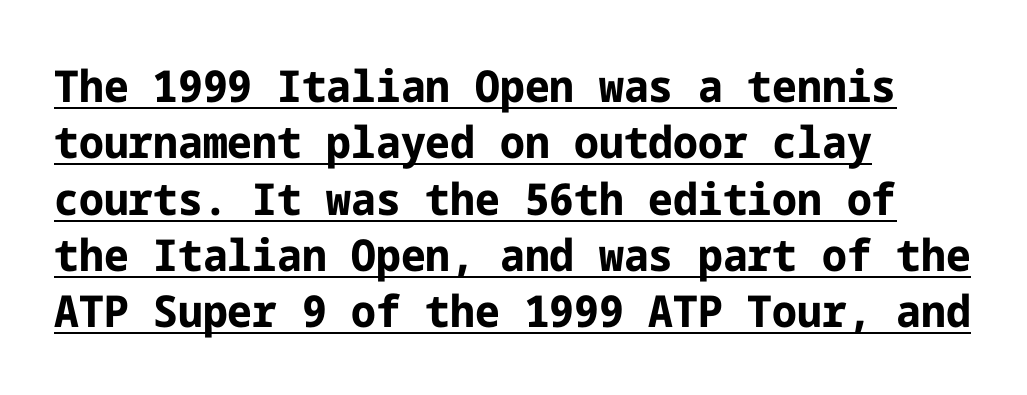
The image shows 44 px bold sans-serif type, upright; set left-aligned, normal line spacing (1.28x), normal letter spacing, underlined; low stroke contrast and a medium x-height.
